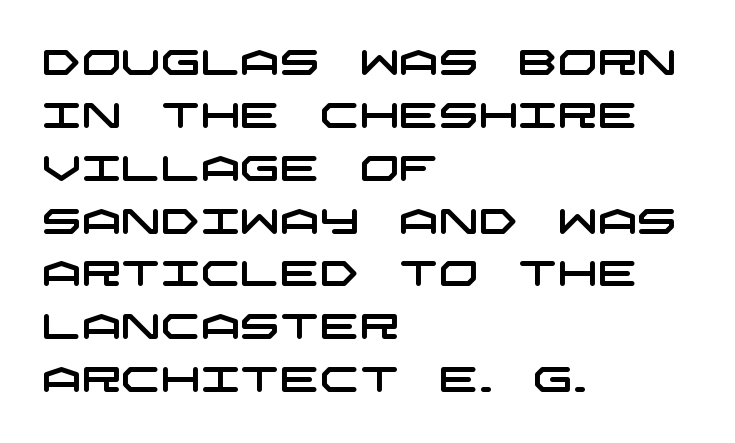
Classification — sans serif. Students, observe: this is what conventionally led text looks like. Bare-footed words on every line. The line texture is even and compact thanks to regular tracking. The ragged edge is on the right, which tells us the setting is flush left.
